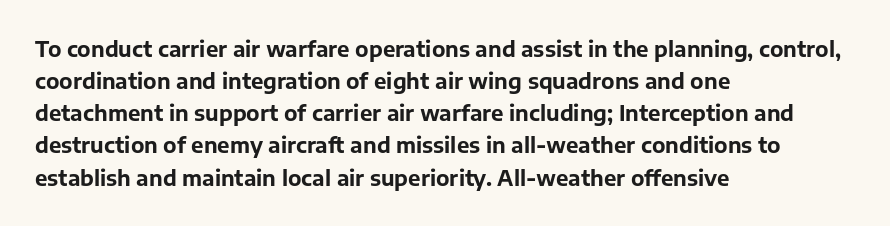
Q: Is the text bold? A: Yes.
Q: Is the text italic (slanted)? A: No, it is upright.
Q: Is the text underlined? A: No.
Q: How is the paragraph aligned? A: Left-aligned.
Q: Is the spacing between letters normal or unusually wide? A: Normal.
Q: Is the spacing between lines tight, normal or loose? A: Normal.
